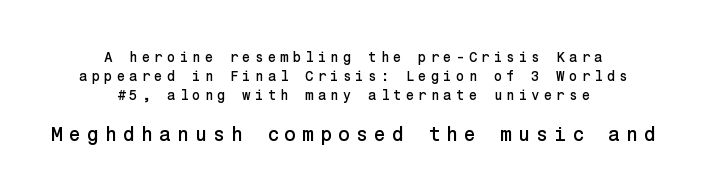
Q: Is the text italic (slanted)? A: No, it is upright.
Q: Is the text underlined? A: No.
Q: How is the paragraph aligned? A: Centered.
Q: Is the spacing between letters normal or unusually wide? A: Unusually wide.
Q: Is the spacing between lines tight, normal or loose? A: Normal.
Q: Which block of text is set in a larger size, the first (top) or the second (bottom)? A: The second (bottom) one.
